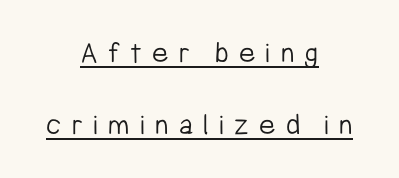
On a weight scale, this lands at 450 or below. Style check: upright. Varying glyph widths throughout — classic text-font behaviour. Grotesque or geometric, the face here clearly has no serifs.
